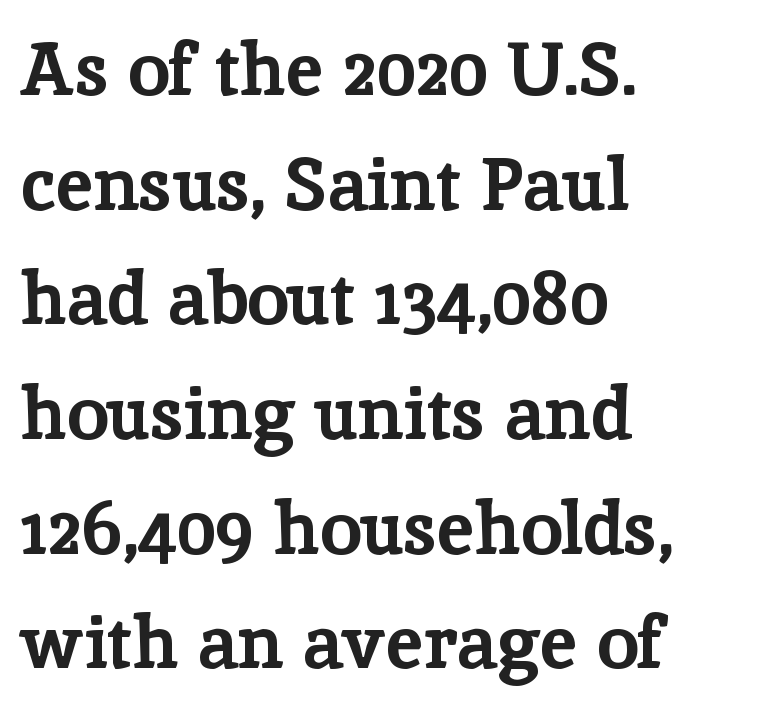
You could not count columns in this text — the font is proportionally spaced. Anything drawn beneath the words? Only blank space. Letter spacing: default. Leading: standard. Heft: maximum for text — a bold. Left-aligned paragraph, ragged on the right.
